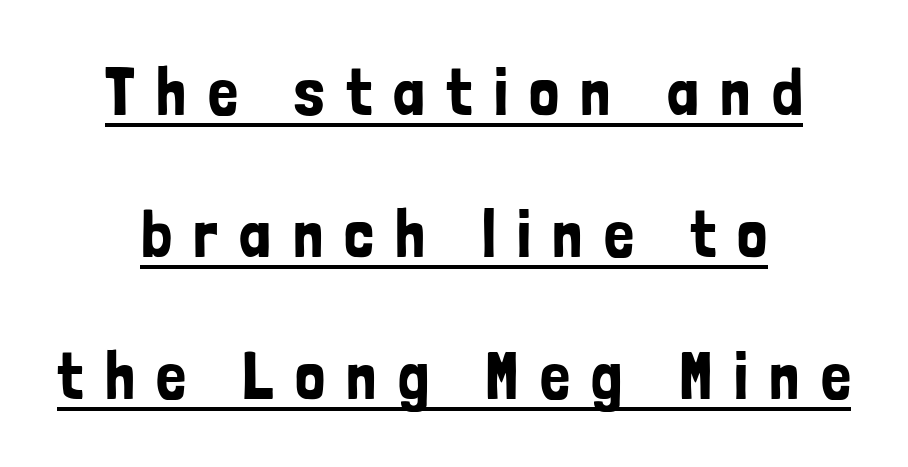
Italic: no, the glyphs are upright roman. Nope, no serifs anywhere on these letters. Notice the wide empty band between every row — that's loose leading. Where is the straight margin? There isn't one; the lines are centered.
